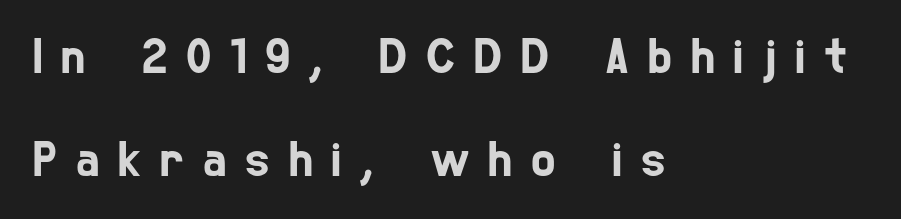
The image shows 51 px condensed sans-serif type; set left-aligned, loose line spacing (2.01x), unusually wide letter spacing (+0.37 em), not underlined; low stroke contrast and a medium x-height.
